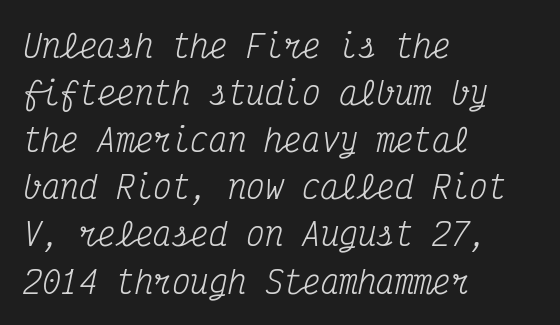
Nobody drew a line under any word here. The paragraph has a hard left edge and a soft right edge. How are the letters spaced? Ordinarily, with no added tracking. Normally led — the rows are evenly, conventionally spaced.
